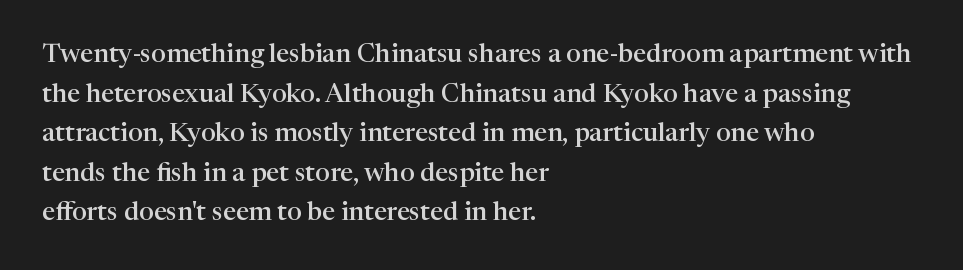
If you measured baseline to baseline, you'd find a middling distance. The typesetting leans somewhat heavy: a semibold. Which margin do the lines hug? The left one — the right edge is uneven. The font's upright variant was chosen for this text.
